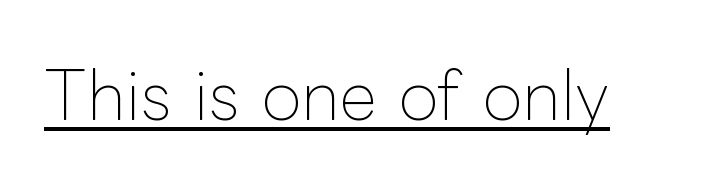
Q: Is the text bold? A: No.
Q: Is the text italic (slanted)? A: No, it is upright.
Q: Is the text underlined? A: Yes.
Q: Is the spacing between letters normal or unusually wide? A: Normal.
Q: Width (condensed, normal, or wide)? A: Normal.
Q: Stroke contrast? A: Low.
Q: x-height? A: Medium.
Q: Monospaced? A: No.
